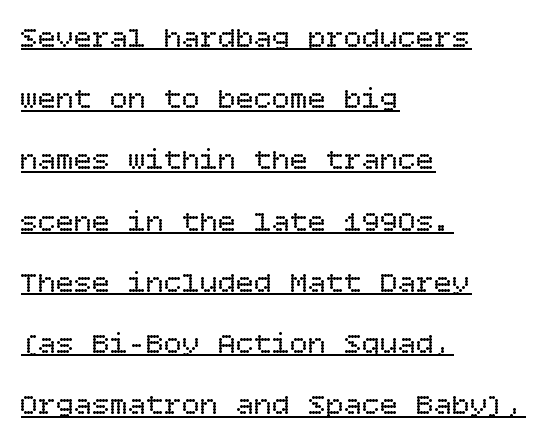
{"italic": "no", "bold": "no", "weight": "regular", "width": "normal", "stroke_contrast": "low", "x_height": "large", "underline": "yes", "align": "left", "line_spacing": "loose", "line_spacing_ratio": 2.04, "letter_spacing": "normal", "letter_spacing_em": 0.0, "glyph_px": 30}
